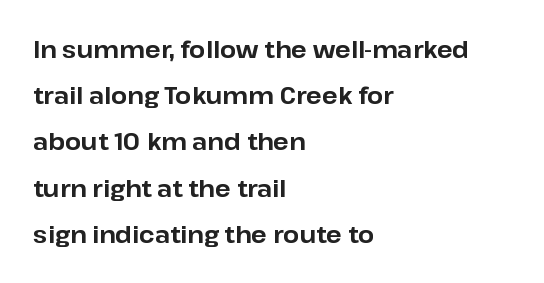
{"italic": "no", "bold": "yes", "underline": "no", "align": "left", "line_spacing": "loose", "line_spacing_ratio": 2.01, "letter_spacing": "normal", "letter_spacing_em": 0.0, "glyph_px": 23}
